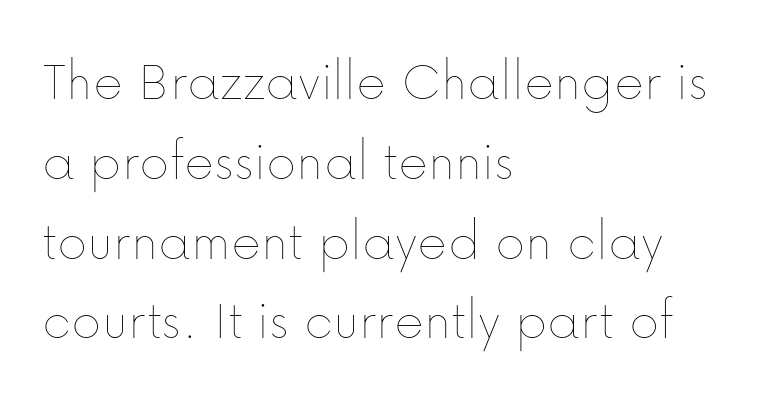
{"italic": "no", "bold": "no", "weight": "thin", "width": "normal", "stroke_contrast": "low", "x_height": "medium", "monospaced": "no", "underline": "no", "align": "left", "line_spacing": "normal", "line_spacing_ratio": 1.4, "letter_spacing": "normal", "letter_spacing_em": 0.0, "glyph_px": 57}
